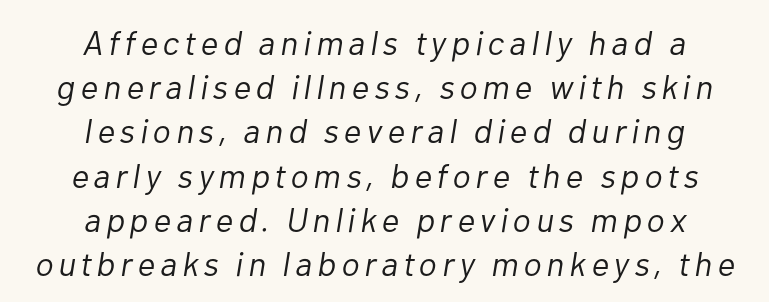
{"italic": "yes", "lean": "right", "slant_degrees": 10, "bold": "no", "weight": "light", "width": "normal", "stroke_contrast": "low", "x_height": "medium", "monospaced": "no", "underline": "no", "align": "center", "line_spacing": "normal", "line_spacing_ratio": 1.3, "glyph_px": 34}
